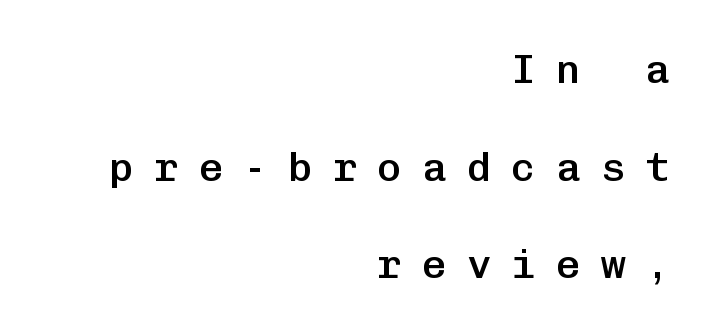
Q: Is the text bold? A: Semi-bold.
Q: Is the text italic (slanted)? A: No, it is upright.
Q: Is the typeface a serif or a sans-serif typeface? A: Sans-serif.
Q: Is the text underlined? A: No.
Q: How is the paragraph aligned? A: Right-aligned.
Q: Is the spacing between letters normal or unusually wide? A: Unusually wide.
Q: Is the spacing between lines tight, normal or loose? A: Loose.
Q: Width (condensed, normal, or wide)? A: Normal.
Q: Stroke contrast? A: Low.
Q: x-height? A: Medium.
Q: Monospaced? A: Yes.
